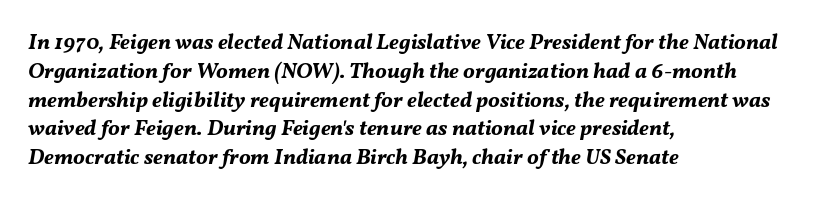
Q: Is the text bold? A: Yes.
Q: Is the text italic (slanted)? A: Yes, it leans right by about 11 degrees.
Q: Is the text underlined? A: No.
Q: How is the paragraph aligned? A: Left-aligned.
Q: Is the spacing between letters normal or unusually wide? A: Normal.
Q: Is the spacing between lines tight, normal or loose? A: Normal.
